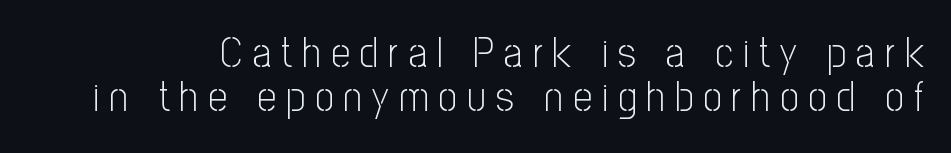
{"serif": "no", "italic": "no", "bold": "no", "weight": "light", "width": "condensed", "stroke_contrast": "low", "x_height": "medium", "monospaced": "no", "underline": "no", "line_spacing": "tight", "line_spacing_ratio": 1.05, "letter_spacing": "wide", "letter_spacing_em": 0.24, "glyph_px": 42}
